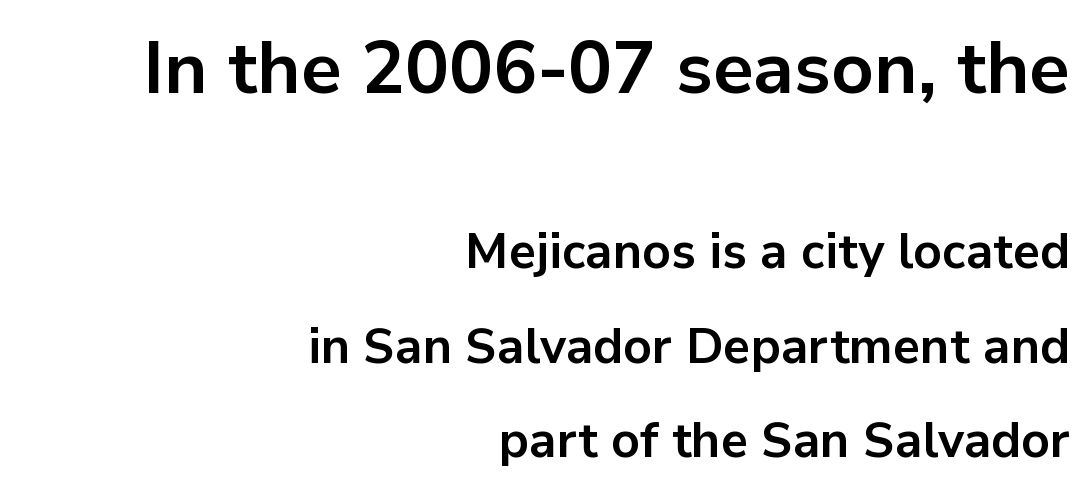
{"serif": "no", "italic": "no", "bold": "yes", "weight": "bold", "width": "normal", "stroke_contrast": "low", "x_height": "medium", "monospaced": "no", "underline": "no", "align": "right", "line_spacing": "loose", "line_spacing_ratio": 1.93, "letter_spacing": "normal", "letter_spacing_em": 0.0, "larger_block": "first", "size_ratio": 1.49, "glyph_px": 73}
